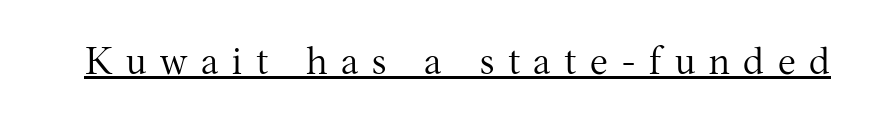
The image shows 38 px regular-weight serif type, upright; set unusually wide letter spacing (+0.36 em), underlined; medium stroke contrast and a medium x-height.
